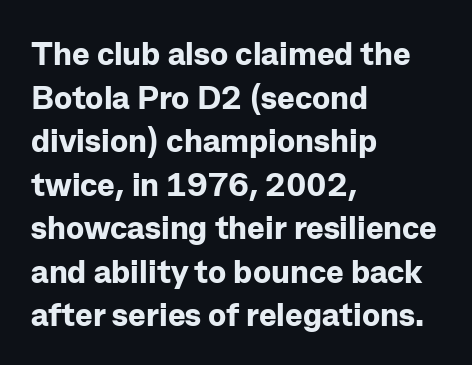
Q: Is the text bold? A: Yes.
Q: Is the text italic (slanted)? A: No, it is upright.
Q: Is the typeface a serif or a sans-serif typeface? A: Sans-serif.
Q: Is the text underlined? A: No.
Q: How is the paragraph aligned? A: Left-aligned.
Q: Is the spacing between letters normal or unusually wide? A: Normal.
Q: Is the spacing between lines tight, normal or loose? A: Normal.
Q: Width (condensed, normal, or wide)? A: Normal.
Q: Stroke contrast? A: Low.
Q: x-height? A: Medium.
Q: Monospaced? A: No.
